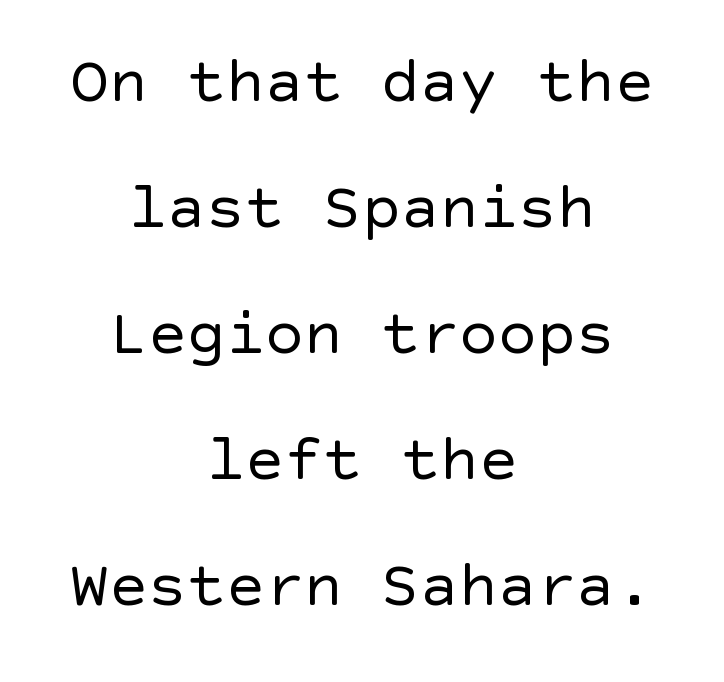
No letter is thick-stroked: the sample isn't bold. These lines are centered, leaving both edges ragged. This is the regular roman posture of the typeface. Unmarked baselines from the first word to the last. Is the letter spacing exaggerated? No — it looks like the ordinary default. The typeface chosen for these lines omits serifs.
